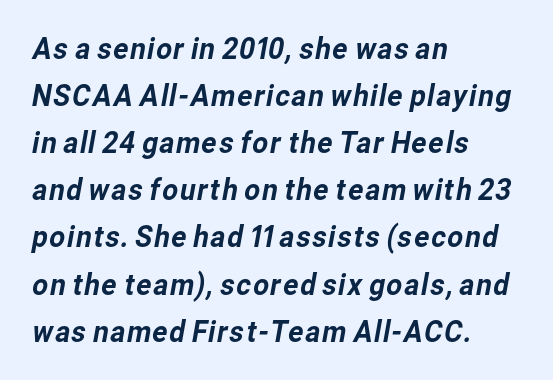
Q: Is the typeface a serif or a sans-serif typeface? A: Sans-serif.
Q: Is the text underlined? A: No.
Q: How is the paragraph aligned? A: Left-aligned.
Q: Is the spacing between letters normal or unusually wide? A: Normal.
Q: Is the spacing between lines tight, normal or loose? A: Normal.
Q: Width (condensed, normal, or wide)? A: Normal.
Q: Stroke contrast? A: Low.
Q: x-height? A: Medium.
Q: Monospaced? A: No.
